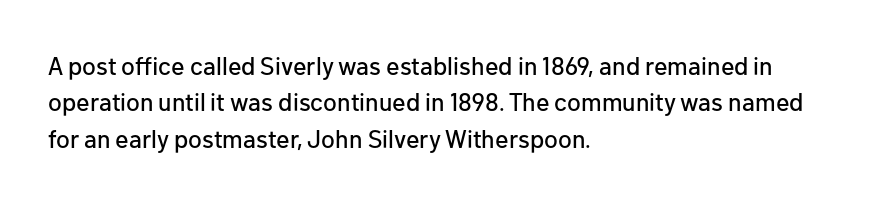
The image shows 25 px text type, upright; set left-aligned, normal line spacing (1.46x), normal letter spacing, not underlined.
